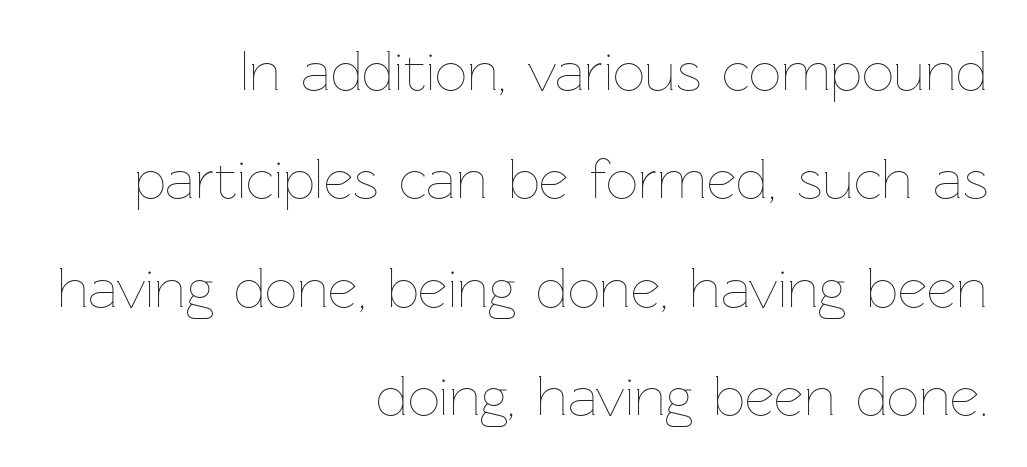
{"italic": "no", "bold": "no", "weight": "thin", "width": "normal", "stroke_contrast": "low", "x_height": "medium", "monospaced": "no", "underline": "no", "align": "right", "line_spacing": "loose", "line_spacing_ratio": 1.9, "letter_spacing": "normal", "letter_spacing_em": 0.0, "glyph_px": 57}
